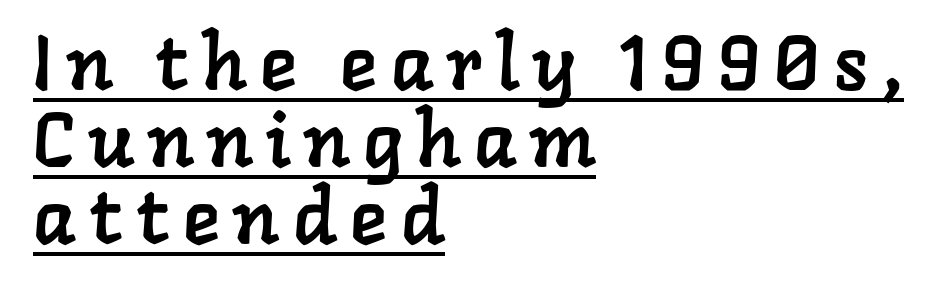
Small tapered or slab feet sit at the stroke ends, so this counts as serif. The lettering is marked with a stroke running underneath it. What's the leading like? Squeezed, with rows nearly overlapping. Horizontal alignment here is leftward, the default for most running prose.
